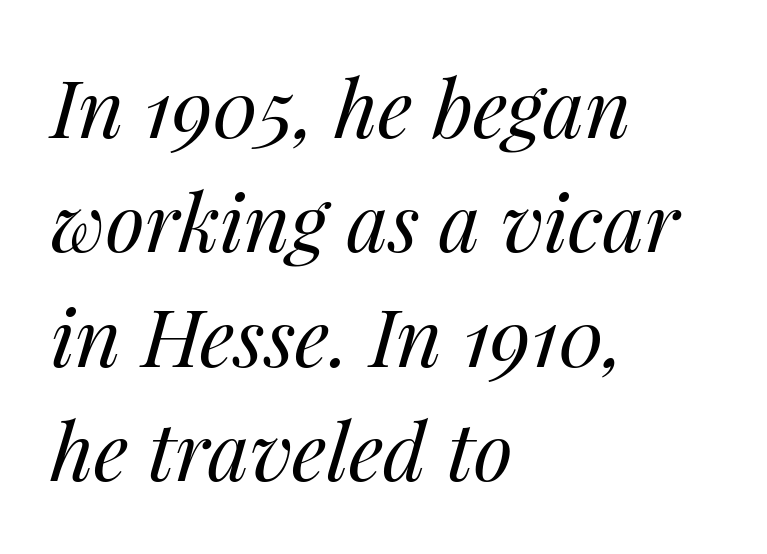
{"italic": "yes", "lean": "right", "slant_degrees": 14, "bold": "no", "weight": "regular", "width": "normal", "stroke_contrast": "medium", "x_height": "medium", "monospaced": "no", "underline": "no", "align": "left", "line_spacing": "normal", "line_spacing_ratio": 1.43, "letter_spacing": "normal", "letter_spacing_em": 0.0, "glyph_px": 80}
